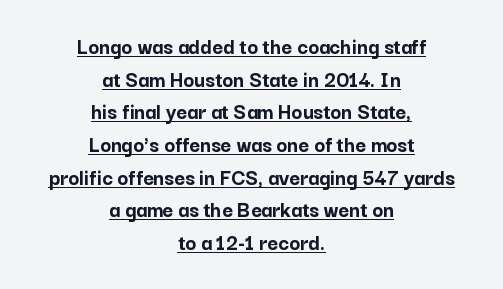
The lettering is marked with a stroke running underneath it. Notice how the stems are strictly vertical — no italics here. Teacher's note: observe the equal gaps on both sides — that is centered alignment. This block has exactly the height ordinary leading produces.
